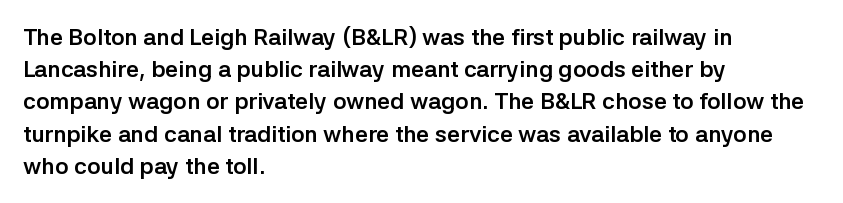
The image shows 23 px bold type, upright; set left-aligned, normal line spacing (1.4x), normal letter spacing, not underlined.
